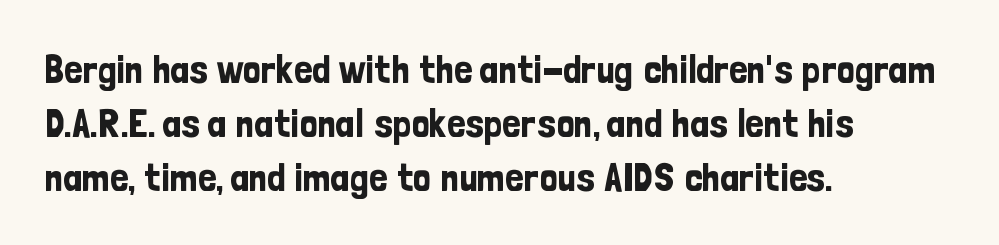
Q: Is the text italic (slanted)? A: No, it is upright.
Q: Is the typeface a serif or a sans-serif typeface? A: Sans-serif.
Q: Is the text underlined? A: No.
Q: How is the paragraph aligned? A: Left-aligned.
Q: Is the spacing between letters normal or unusually wide? A: Normal.
Q: Is the spacing between lines tight, normal or loose? A: Normal.
Q: Width (condensed, normal, or wide)? A: Condensed.
Q: Stroke contrast? A: Low.
Q: x-height? A: Medium.
Q: Monospaced? A: No.
